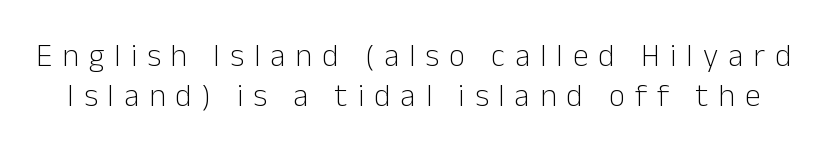
Q: Is the text bold? A: No.
Q: Is the text italic (slanted)? A: No, it is upright.
Q: Is the typeface a serif or a sans-serif typeface? A: Sans-serif.
Q: Is the text underlined? A: No.
Q: Is the spacing between letters normal or unusually wide? A: Unusually wide.
Q: Is the spacing between lines tight, normal or loose? A: Normal.
Q: Width (condensed, normal, or wide)? A: Normal.
Q: Stroke contrast? A: Low.
Q: x-height? A: Medium.
Q: Monospaced? A: No.
